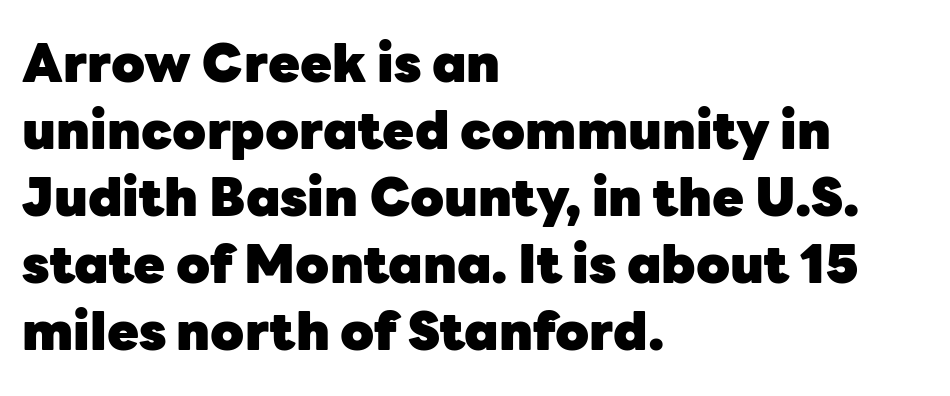
The face used here is a sans, in the tradition of grotesques and geometrics. Alignment: flush left. Rule under the text: the space is simply empty. On the weight axis this lands at bold, roughly 700.
